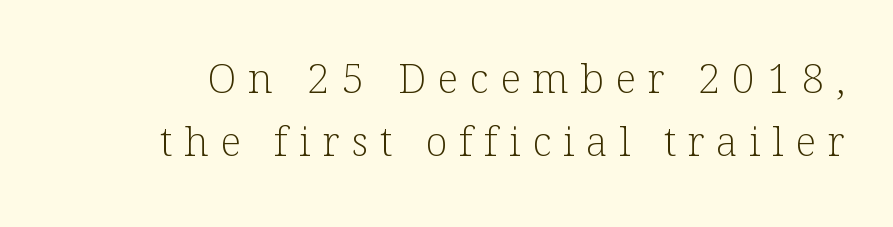
{"serif": "yes", "italic": "no", "bold": "no", "weight": "light", "width": "normal", "stroke_contrast": "low", "x_height": "medium", "monospaced": "no", "underline": "no", "line_spacing": "normal", "line_spacing_ratio": 1.53, "letter_spacing": "wide", "letter_spacing_em": 0.28, "glyph_px": 41}
